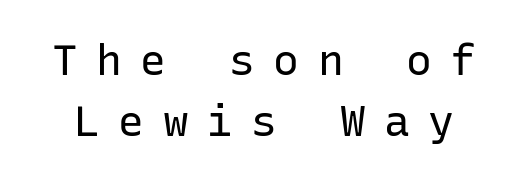
Q: Is the text bold? A: No.
Q: Is the text italic (slanted)? A: No, it is upright.
Q: Is the typeface a serif or a sans-serif typeface? A: Sans-serif.
Q: Is the text underlined? A: No.
Q: Is the spacing between letters normal or unusually wide? A: Unusually wide.
Q: Is the spacing between lines tight, normal or loose? A: Normal.
Q: Width (condensed, normal, or wide)? A: Normal.
Q: Stroke contrast? A: Low.
Q: x-height? A: Medium.
Q: Monospaced? A: Yes.
